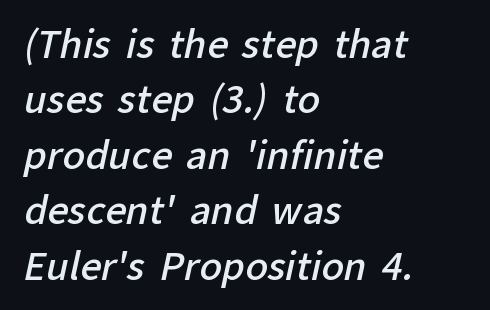
The passage shown has conventional tracking throughout. Visually the block forms a straight wall on the left and a jagged coastline on the right. This rendering features lettering with no underline. Unlike a traditional serif, this face leaves its strokes unadorned. A typesetter would call this leading conventional body-copy spacing. Bold? Not quite — semibold, heavier than regular but stopping short.
